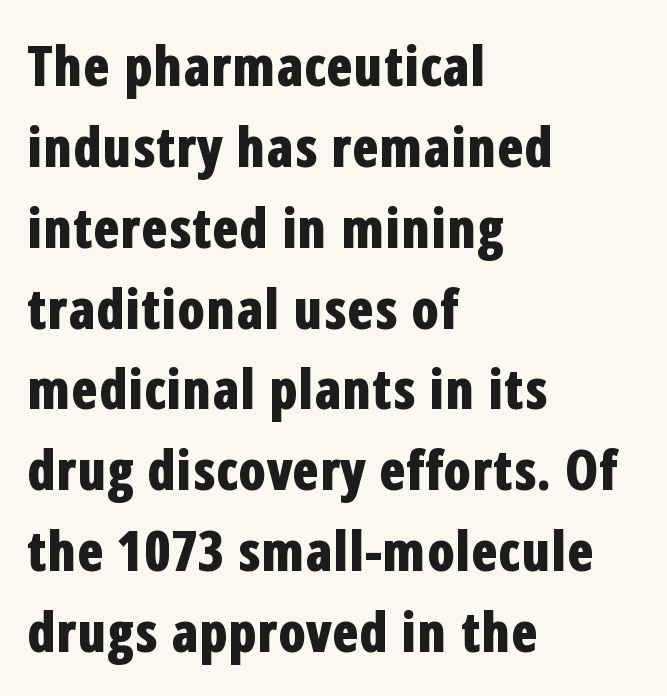
Q: Is the text bold? A: Yes.
Q: Is the text italic (slanted)? A: No, it is upright.
Q: Is the typeface a serif or a sans-serif typeface? A: Sans-serif.
Q: Is the text underlined? A: No.
Q: How is the paragraph aligned? A: Left-aligned.
Q: Is the spacing between letters normal or unusually wide? A: Normal.
Q: Is the spacing between lines tight, normal or loose? A: Normal.
Q: Width (condensed, normal, or wide)? A: Condensed.
Q: Stroke contrast? A: Low.
Q: x-height? A: Medium.
Q: Monospaced? A: No.
